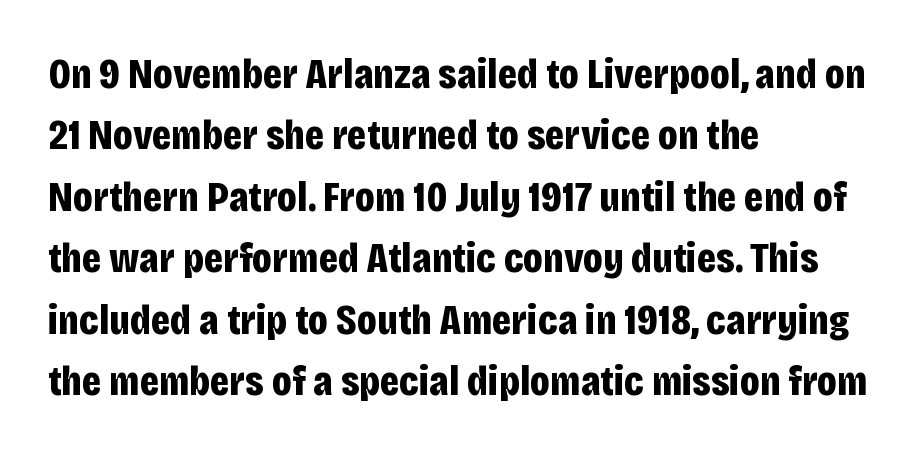
Q: Is the text bold? A: Yes.
Q: Is the text italic (slanted)? A: No, it is upright.
Q: Is the typeface a serif or a sans-serif typeface? A: Sans-serif.
Q: Is the text underlined? A: No.
Q: How is the paragraph aligned? A: Left-aligned.
Q: Is the spacing between letters normal or unusually wide? A: Normal.
Q: Is the spacing between lines tight, normal or loose? A: Normal.
Q: Width (condensed, normal, or wide)? A: Condensed.
Q: Stroke contrast? A: Low.
Q: x-height? A: Large.
Q: Monospaced? A: No.
